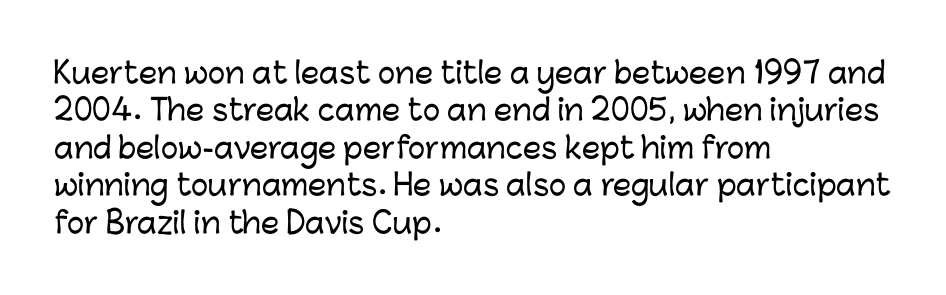
{"serif": "no", "italic": "no", "width": "normal", "stroke_contrast": "low", "x_height": "medium", "monospaced": "no", "underline": "no", "align": "left", "line_spacing": "normal", "line_spacing_ratio": 1.29, "letter_spacing": "normal", "letter_spacing_em": 0.0, "glyph_px": 29}
